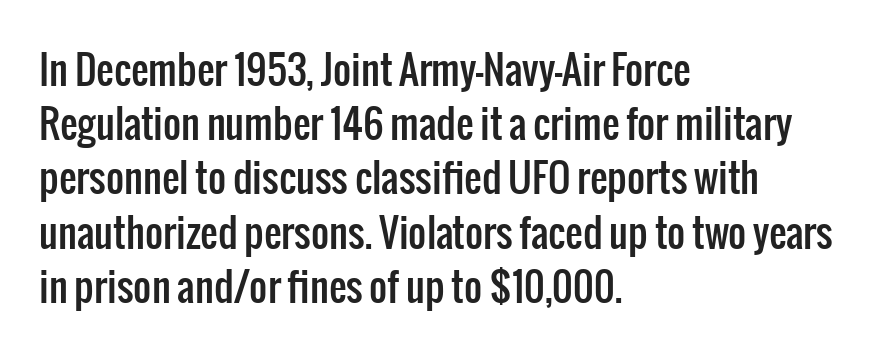
{"serif": "no", "italic": "no", "width": "condensed", "stroke_contrast": "low", "x_height": "medium", "monospaced": "no", "underline": "no", "align": "left", "line_spacing": "normal", "line_spacing_ratio": 1.39, "letter_spacing": "normal", "letter_spacing_em": 0.0, "glyph_px": 39}
